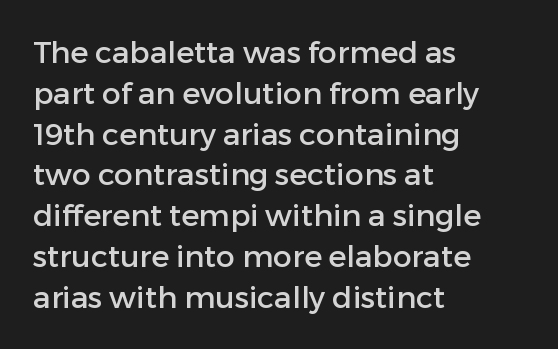
{"serif": "no", "italic": "no", "width": "normal", "stroke_contrast": "low", "x_height": "medium", "monospaced": "no", "underline": "no", "align": "left", "line_spacing": "normal", "line_spacing_ratio": 1.36, "letter_spacing": "normal", "letter_spacing_em": 0.0, "glyph_px": 30}
